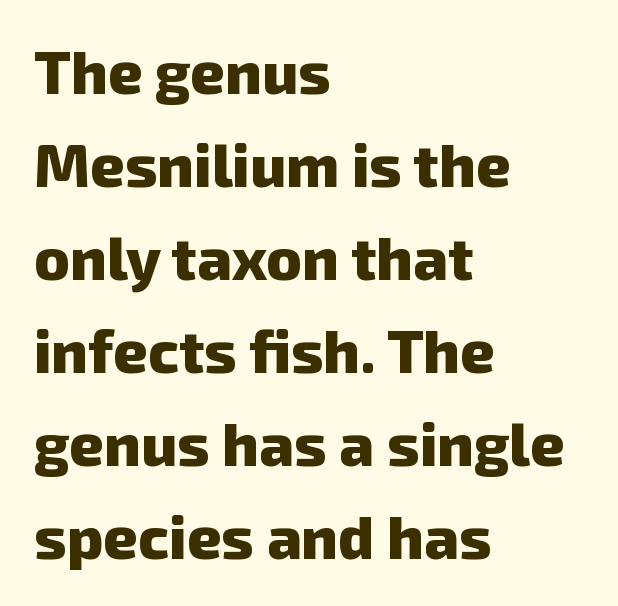
You can tell from the bare stems that sans-serif type was used. Weight check: bold — yes, fully. The passage shown is not underscored anywhere. Honestly, the letter spacing is just normal — you wouldn't notice it.
